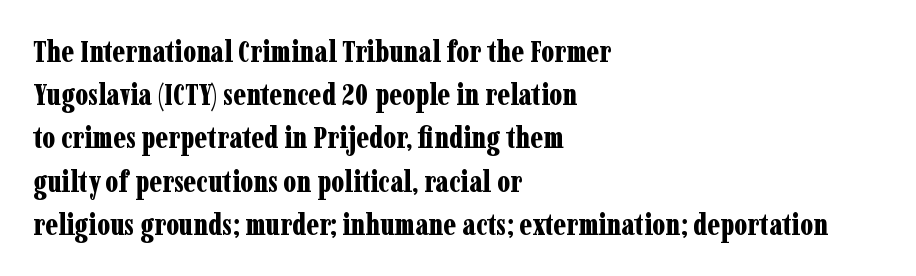
The image shows 30 px bold, condensed serif type, upright; set left-aligned, normal line spacing (1.44x), normal letter spacing, not underlined; low stroke contrast and a medium x-height.
